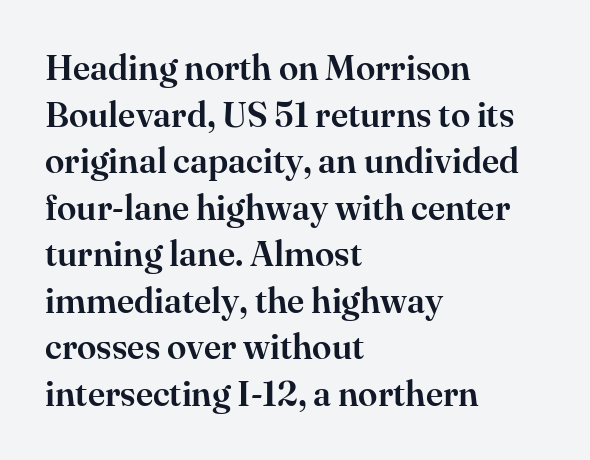
The image shows 35 px serif type, upright; set left-aligned, normal line spacing (1.33x), normal letter spacing, not underlined; high stroke contrast and a small x-height.
